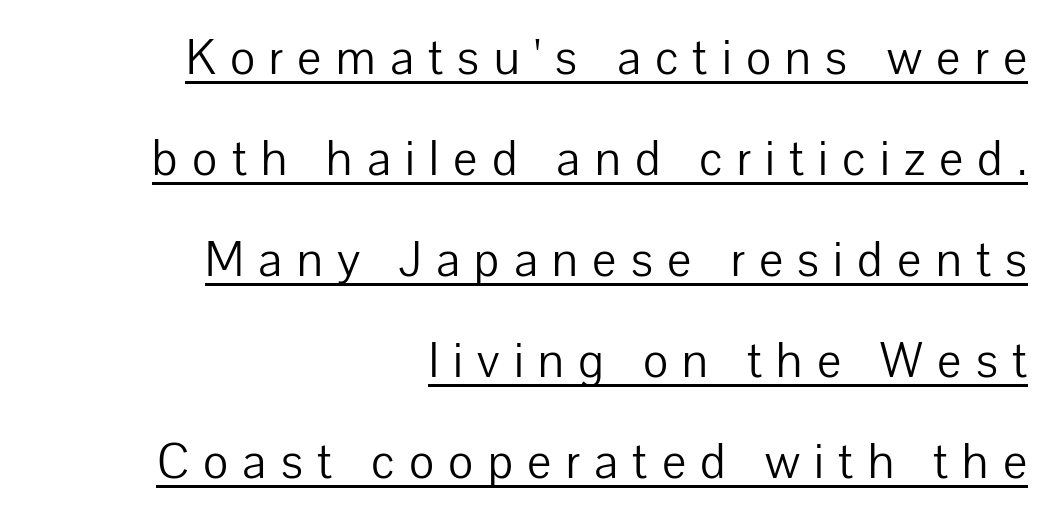
The vertical gap from one line to the next is large. A flush-right, rag-left setting is used for this passage. The passage shown is typeset with a sans-serif family. You can tell it's not italic because the verticals are truly vertical.
